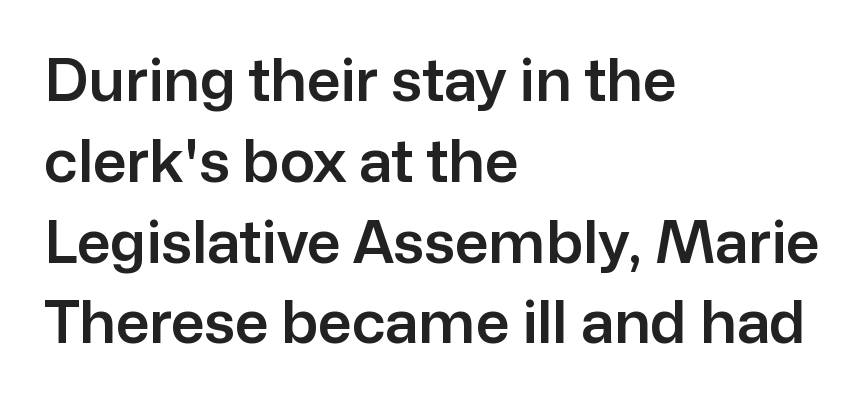
Q: Is the text italic (slanted)? A: No, it is upright.
Q: Is the typeface a serif or a sans-serif typeface? A: Sans-serif.
Q: Is the text underlined? A: No.
Q: How is the paragraph aligned? A: Left-aligned.
Q: Is the spacing between letters normal or unusually wide? A: Normal.
Q: Is the spacing between lines tight, normal or loose? A: Normal.
Q: Width (condensed, normal, or wide)? A: Normal.
Q: Stroke contrast? A: Low.
Q: x-height? A: Medium.
Q: Monospaced? A: No.
